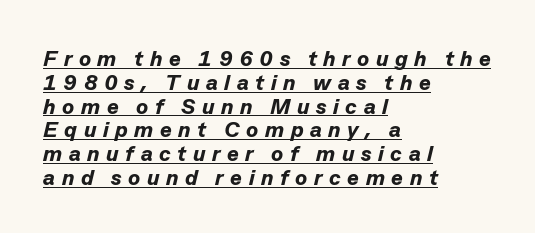
The image shows 22 px bold type, italic (leaning right); set left-aligned, tight line spacing (1.08x), unusually wide letter spacing (+0.3 em), underlined.
